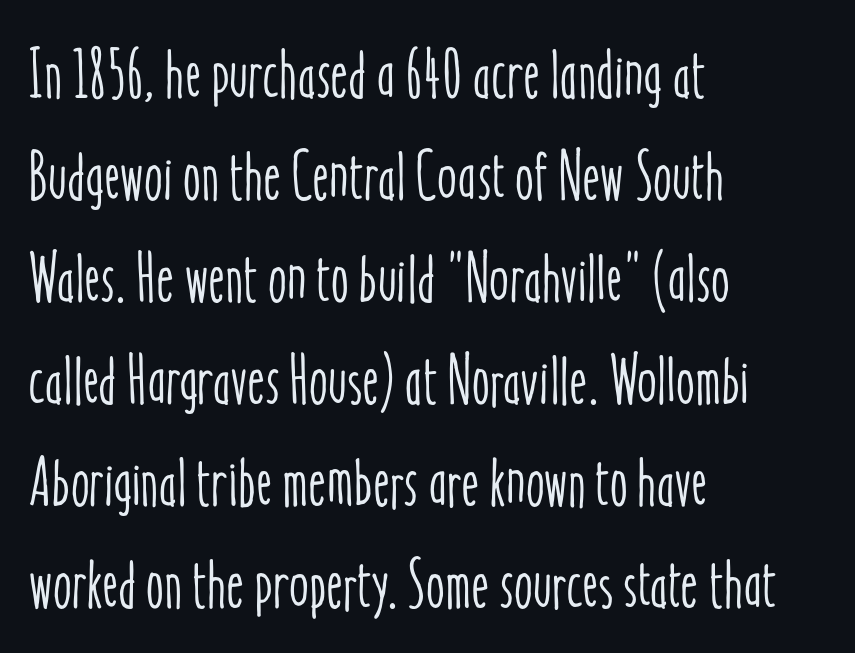
Q: Is the text italic (slanted)? A: No, it is upright.
Q: Is the text underlined? A: No.
Q: How is the paragraph aligned? A: Left-aligned.
Q: Is the spacing between letters normal or unusually wide? A: Normal.
Q: Is the spacing between lines tight, normal or loose? A: Normal.
Q: Width (condensed, normal, or wide)? A: Condensed.
Q: Stroke contrast? A: Low.
Q: x-height? A: Medium.
Q: Monospaced? A: No.
